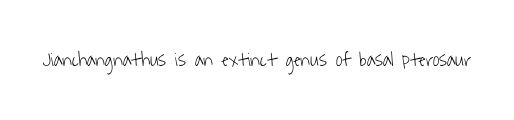
The image shows 20 px text type; set normal letter spacing, not underlined.
